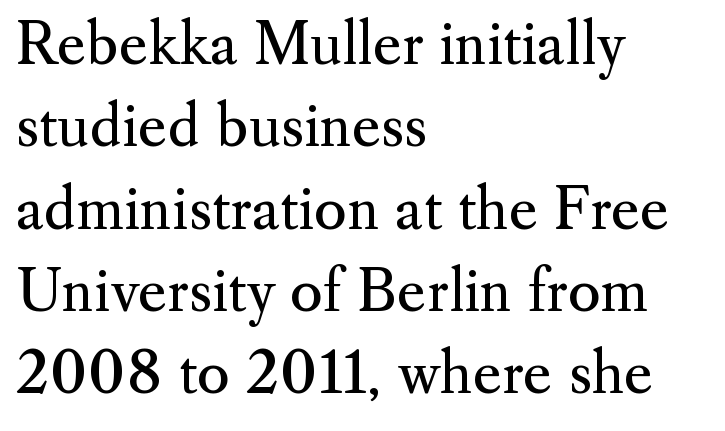
Spacing verdict: proportional, widths tailored to each character. A typesetter would label this face a serif. The line-height multiplier appears to be the usual default. Vertical stems look standard width or narrower in stroke. Has an underline been added? It has not. You could call the tracking neutral — neither tight nor loose.
